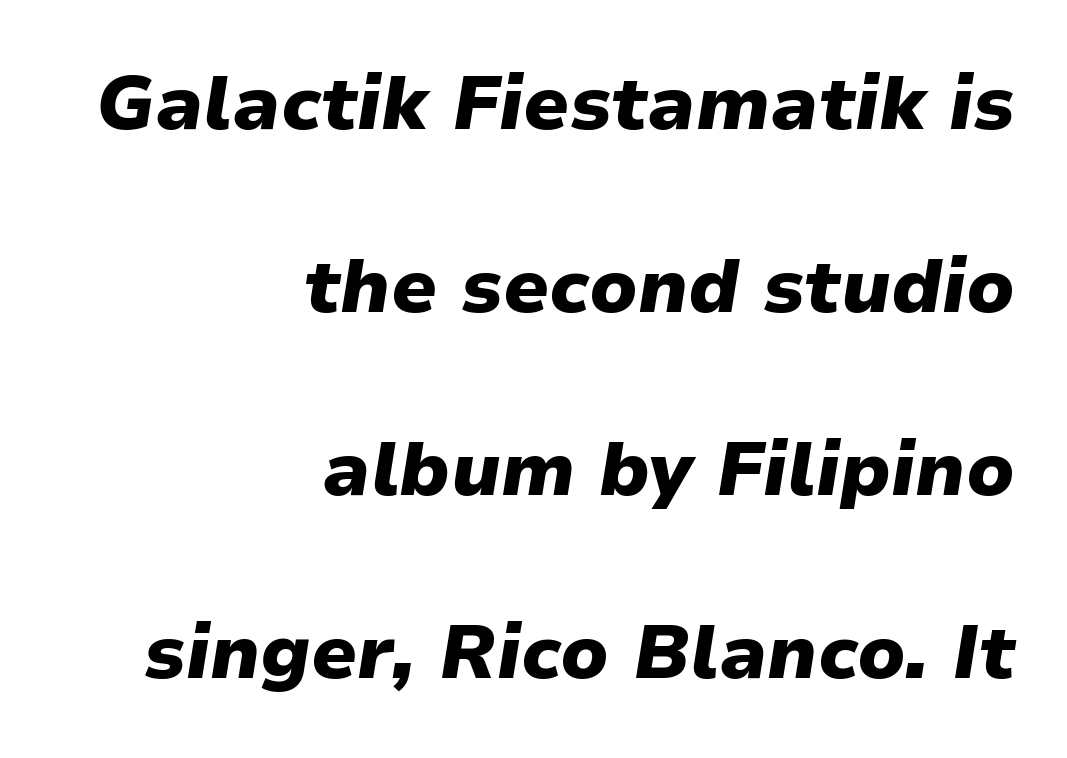
The image shows 76 px heavy type, italic (leaning right); set right-aligned, loose line spacing (2.41x), normal letter spacing, not underlined; low stroke contrast and a medium x-height.
